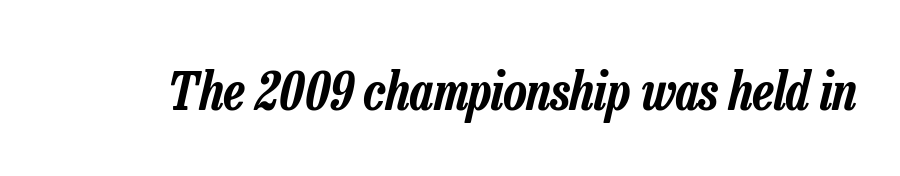
The image shows 53 px condensed type, italic (leaning right); set normal letter spacing, not underlined; low stroke contrast and a medium x-height.
